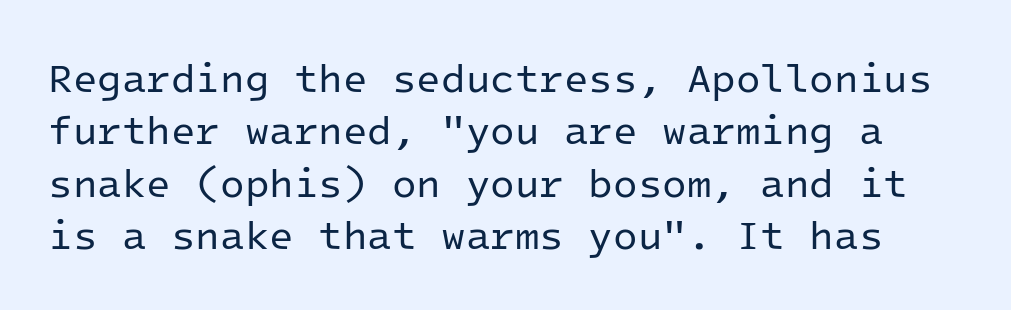
Q: Is the text bold? A: No.
Q: Is the text italic (slanted)? A: No, it is upright.
Q: Is the typeface a serif or a sans-serif typeface? A: Sans-serif.
Q: Is the text underlined? A: No.
Q: Is the spacing between letters normal or unusually wide? A: Normal.
Q: Is the spacing between lines tight, normal or loose? A: Normal.
Q: Width (condensed, normal, or wide)? A: Normal.
Q: Stroke contrast? A: Low.
Q: x-height? A: Medium.
Q: Monospaced? A: Yes.
